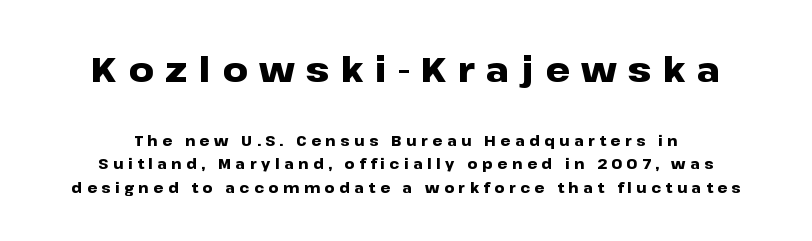
The image shows 35 px heavy, wide sans-serif type, upright; set normal line spacing (1.68x), unusually wide letter spacing (+0.33 em), not underlined; the first (top) block is 2.5x larger; low stroke contrast and a medium x-height.
